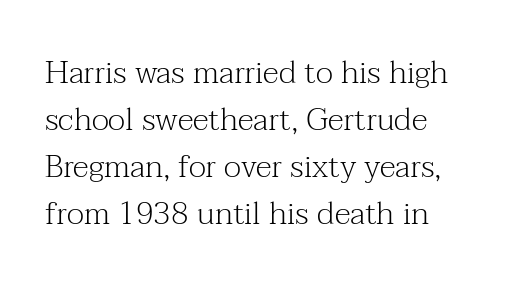
This sample has the flowing, uneven cadence of proportional lettering. Does the type have serifs? Yes, each stem ends in a small foot. This reads as an unemphasized weight, regular at the heaviest. The specimen omits any rule beneath the text block's lines. Every stem runs plumb, perpendicular to the baseline.
